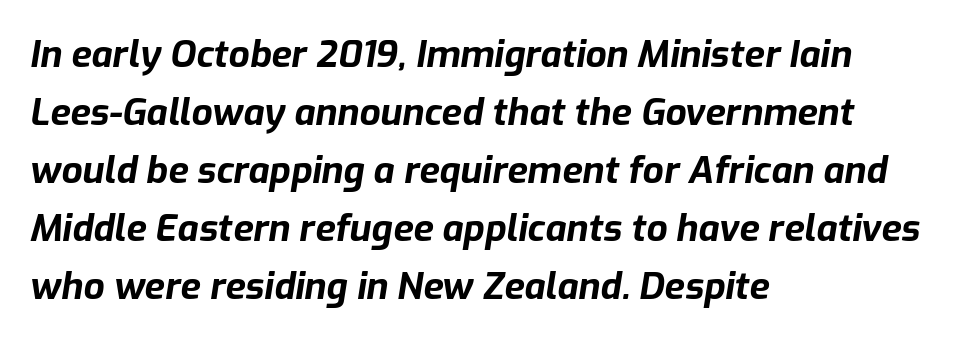
Descenders are the only things crossing below the line. In terms of posture, this sample is oblique. The face used here is proportionally spaced, like ordinary book or web type. These lines keep a tight, regular rhythm from letter to letter.
